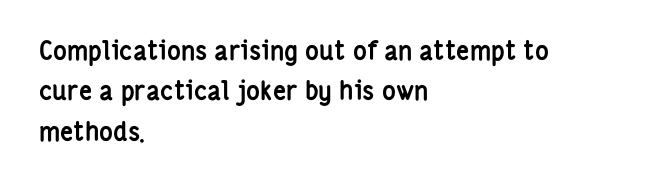
{"italic": "no", "bold": "yes", "underline": "no", "align": "left", "line_spacing": "normal", "line_spacing_ratio": 1.55, "letter_spacing": "normal", "letter_spacing_em": 0.0, "glyph_px": 26}
